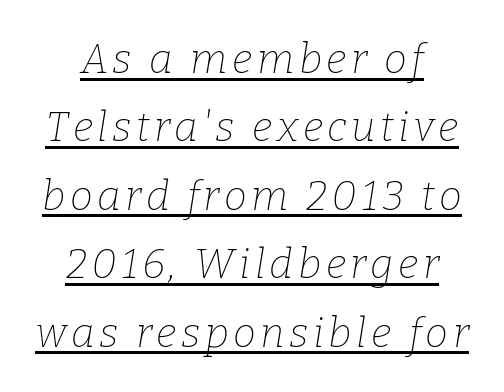
Q: Is the text bold? A: No.
Q: Is the text italic (slanted)? A: Yes, it leans right by about 9 degrees.
Q: Is the typeface a serif or a sans-serif typeface? A: Serif.
Q: Is the text underlined? A: Yes.
Q: Is the spacing between lines tight, normal or loose? A: Normal.
Q: Width (condensed, normal, or wide)? A: Normal.
Q: Stroke contrast? A: Low.
Q: x-height? A: Medium.
Q: Monospaced? A: No.
